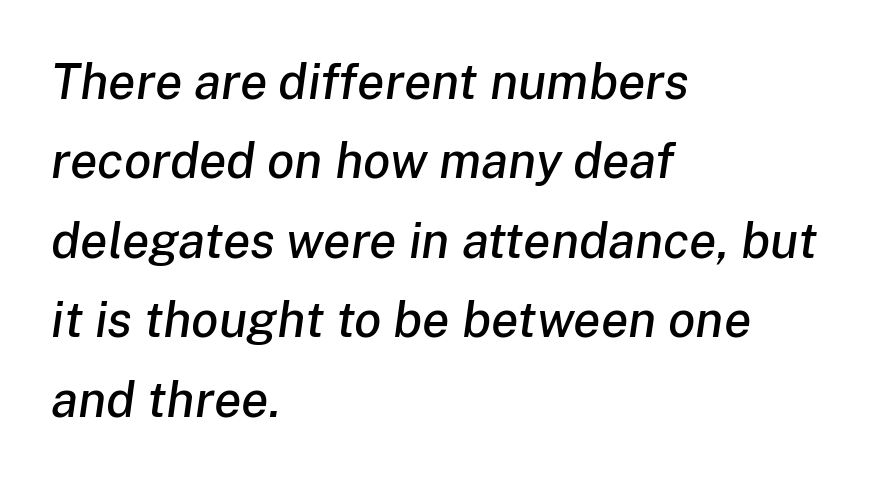
The image shows 50 px text type, italic (leaning right); set left-aligned, normal line spacing (1.59x), normal letter spacing, not underlined; low stroke contrast and a medium x-height.
